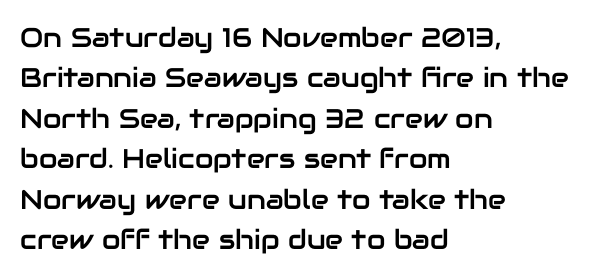
{"italic": "no", "underline": "no", "align": "left", "line_spacing": "normal", "line_spacing_ratio": 1.5, "letter_spacing": "normal", "letter_spacing_em": 0.0, "glyph_px": 27}
